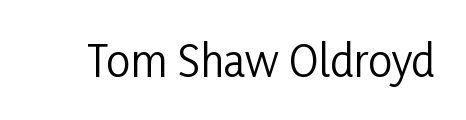
The image shows 43 px regular-weight, condensed sans-serif type, upright; set normal letter spacing, not underlined; low stroke contrast and a medium x-height.
